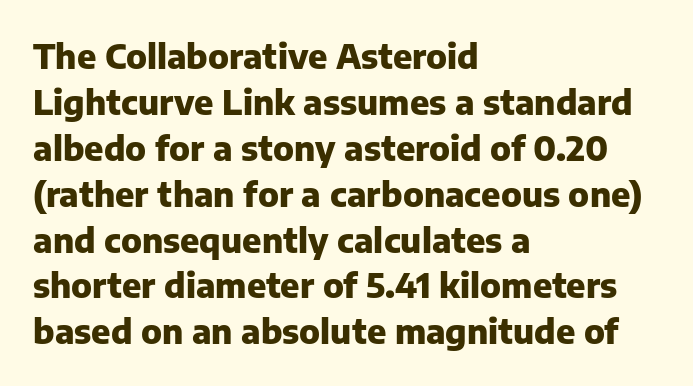
These lines are set flush left with a ragged right edge. The passage shown stacks its lines at a standard gap. Compared with an ordinary text face, these strokes are far heavier — a full bold. Underline: absent.
